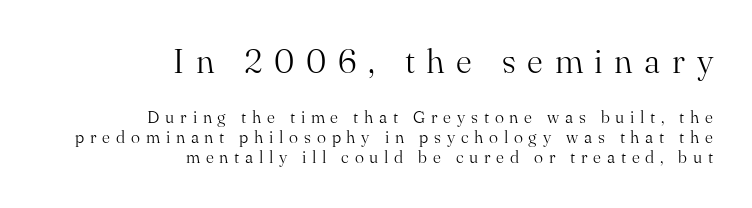
The image shows 34 px light serif type, upright; set right-aligned, line spacing 1.18x, unusually wide letter spacing (+0.34 em), not underlined; the first (top) block is 2.0x larger; medium stroke contrast and a small x-height.
